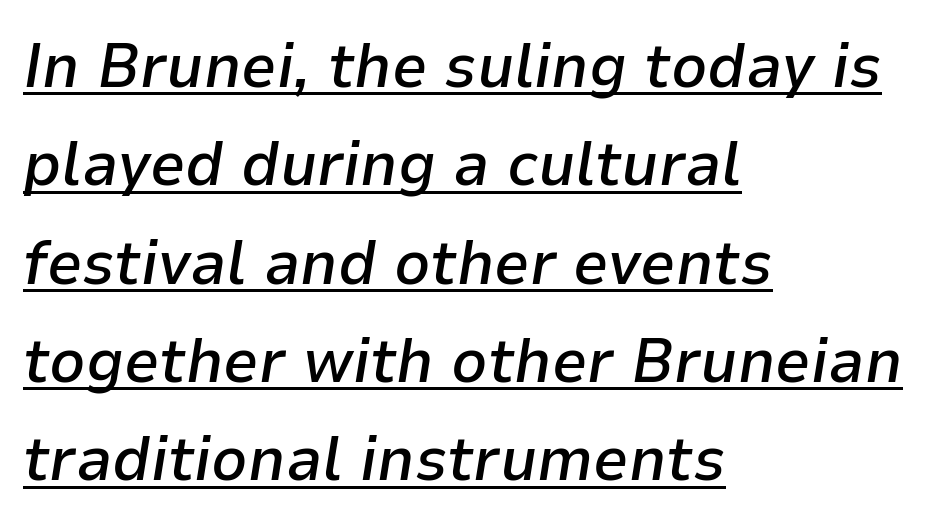
Q: Is the text bold? A: Semi-bold.
Q: Is the text italic (slanted)? A: Yes, it leans right by about 9 degrees.
Q: Is the text underlined? A: Yes.
Q: How is the paragraph aligned? A: Left-aligned.
Q: Is the spacing between letters normal or unusually wide? A: Normal.
Q: Is the spacing between lines tight, normal or loose? A: Normal.
Q: Width (condensed, normal, or wide)? A: Normal.
Q: Stroke contrast? A: Low.
Q: x-height? A: Medium.
Q: Monospaced? A: No.
